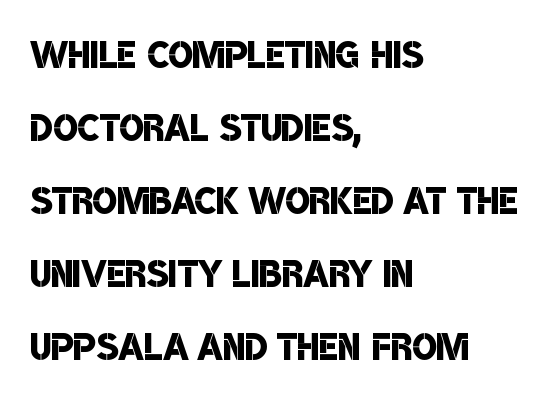
{"serif": "no", "bold": "semi", "weight": "semibold", "width": "condensed", "stroke_contrast": "low", "x_height": "large", "monospaced": "no", "underline": "no", "align": "left", "line_spacing": "normal", "line_spacing_ratio": 1.43, "letter_spacing": "normal", "letter_spacing_em": 0.0, "glyph_px": 51}
